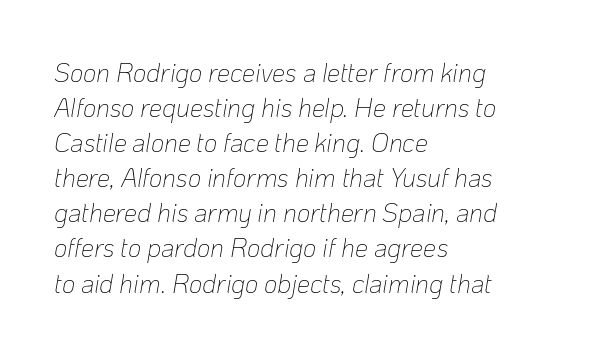
{"italic": "yes", "lean": "right", "slant_degrees": 10, "bold": "no", "underline": "no", "align": "left", "line_spacing": "normal", "line_spacing_ratio": 1.35, "letter_spacing": "normal", "letter_spacing_em": 0.0, "glyph_px": 26}
